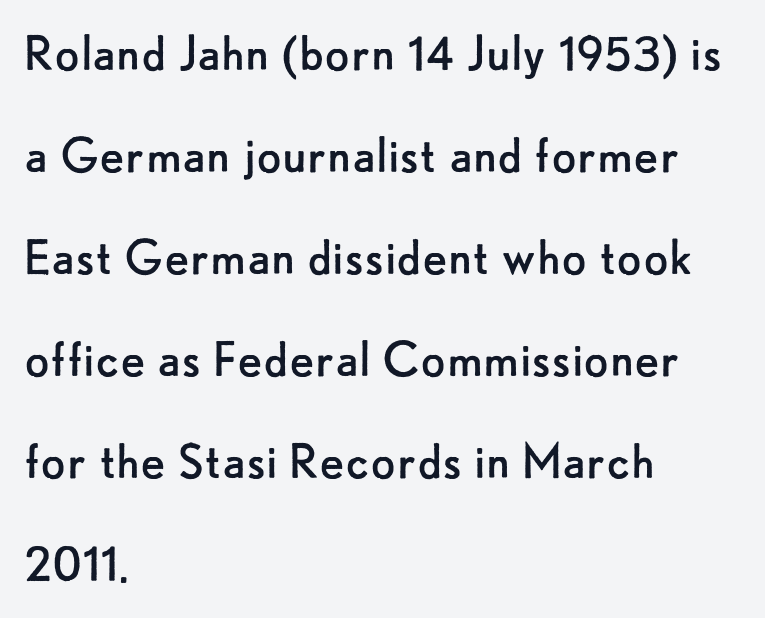
The image shows 58 px regular-weight sans-serif type, upright; set left-aligned, line spacing 1.76x, normal letter spacing, not underlined; low stroke contrast and a small x-height.
